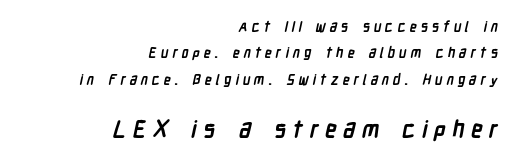
Q: Is the text bold? A: Yes.
Q: Is the text underlined? A: No.
Q: How is the paragraph aligned? A: Right-aligned.
Q: Is the spacing between letters normal or unusually wide? A: Unusually wide.
Q: Which block of text is set in a larger size, the first (top) or the second (bottom)? A: The second (bottom) one.
